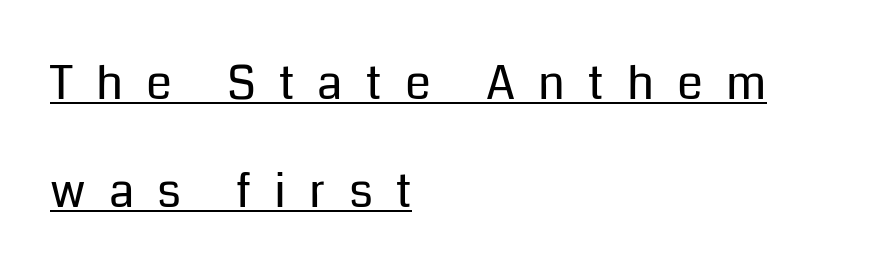
Q: Is the text bold? A: No.
Q: Is the text italic (slanted)? A: No, it is upright.
Q: Is the typeface a serif or a sans-serif typeface? A: Sans-serif.
Q: Is the text underlined? A: Yes.
Q: How is the paragraph aligned? A: Left-aligned.
Q: Is the spacing between letters normal or unusually wide? A: Unusually wide.
Q: Is the spacing between lines tight, normal or loose? A: Loose.
Q: Width (condensed, normal, or wide)? A: Normal.
Q: Stroke contrast? A: Low.
Q: x-height? A: Medium.
Q: Monospaced? A: No.
